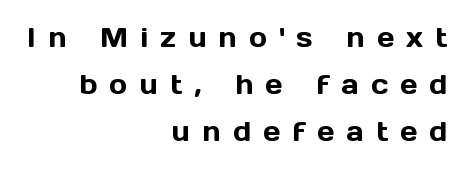
In terms of posture, this sample is upright. The rag falls on the left side of this text block. Clear beneath every line of the passage. Spacing between characters has been opened up far beyond the box default.
